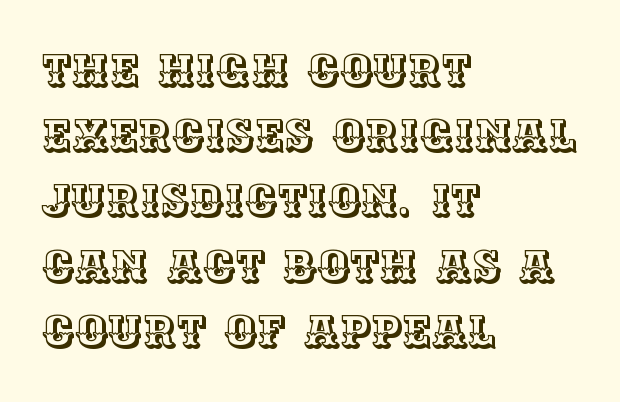
Notice how descenders clear the ascenders below comfortably — that's standard leading. Has an underline been added? It has not. Characters follow at the spacing the type designer built in. Alignment: flush left. The rendering uses natural spacing where letterforms have individual widths.
